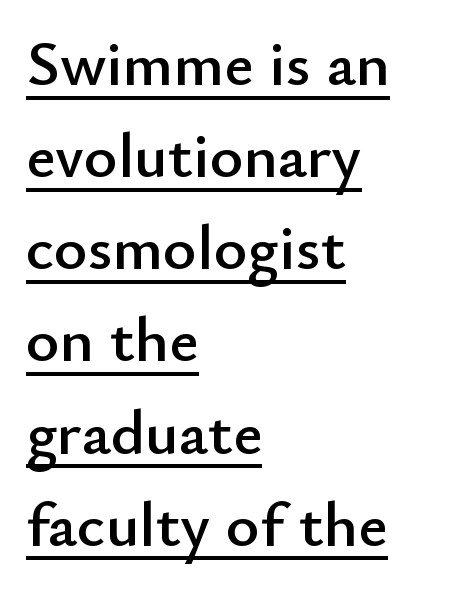
The image shows 64 px sans-serif type, upright; set left-aligned, normal line spacing (1.44x), normal letter spacing, underlined; low stroke contrast and a small x-height.
